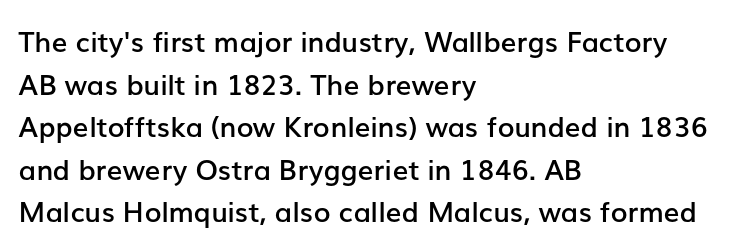
The image shows 28 px semibold sans-serif type, upright; set left-aligned, normal line spacing (1.52x), normal letter spacing, not underlined; low stroke contrast and a medium x-height.
